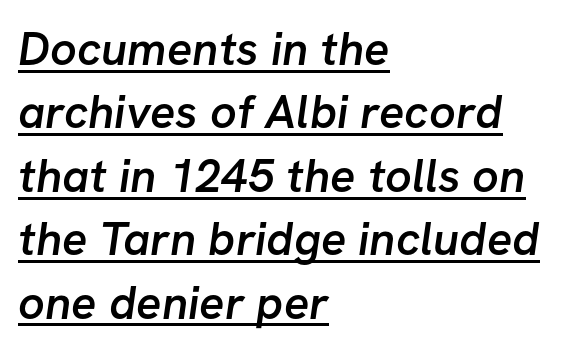
{"serif": "no", "bold": "semi", "weight": "semibold", "width": "normal", "stroke_contrast": "low", "x_height": "medium", "monospaced": "no", "underline": "yes", "align": "left", "line_spacing": "normal", "line_spacing_ratio": 1.35, "letter_spacing": "normal", "letter_spacing_em": 0.0, "glyph_px": 47}
